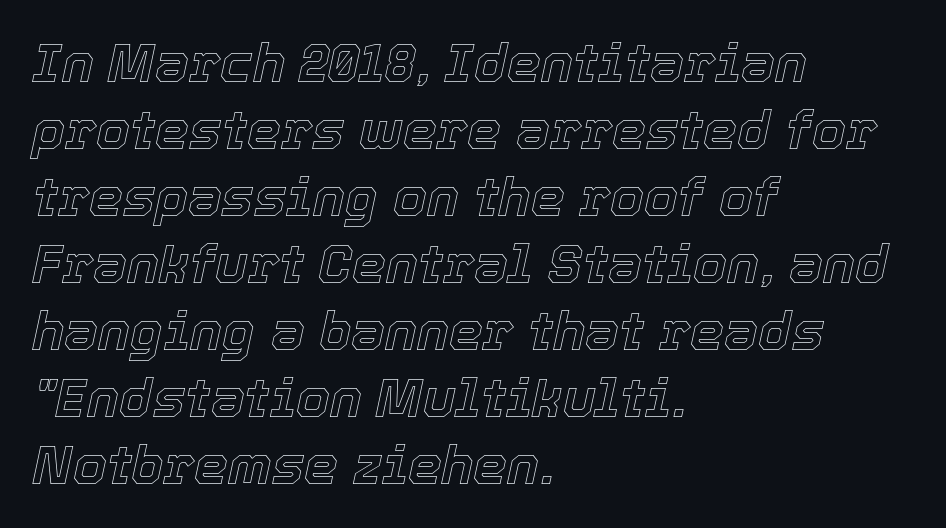
The image shows 54 px text type, italic (leaning right); set left-aligned, line spacing 1.24x, normal letter spacing, not underlined; a medium x-height.
